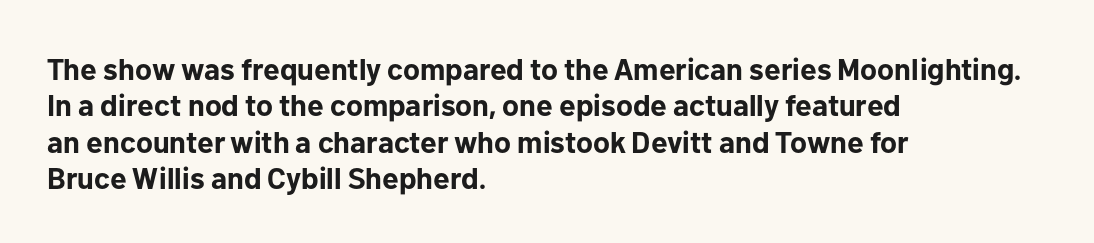
Words float on clear page, feet unadorned. Upright lettering throughout. Is this a sans? Yes — the strokes have no serifs. Between one letter and the next there's only the usual sliver of space.
